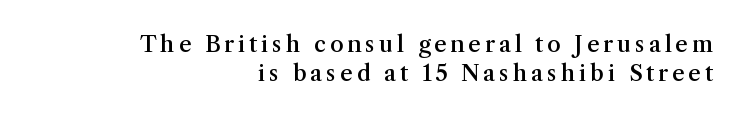
{"italic": "no", "bold": "semi", "underline": "no", "align": "right", "line_spacing": "normal", "line_spacing_ratio": 1.33, "glyph_px": 22}
